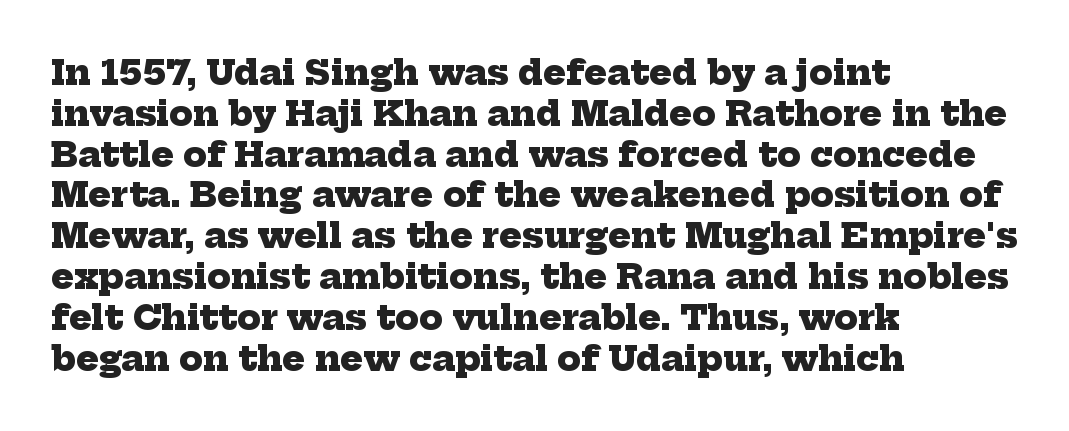
The passage shown is typeset with a serif family. The letters sit at their default tracking, neither squeezed nor spread. The paragraph has a hard left edge and a soft right edge. Typesetter's note: full bold, strokes at maximum text heaviness. Each letter keeps its own natural width here, so spacing adapts to shape. The baseline area is clear.
